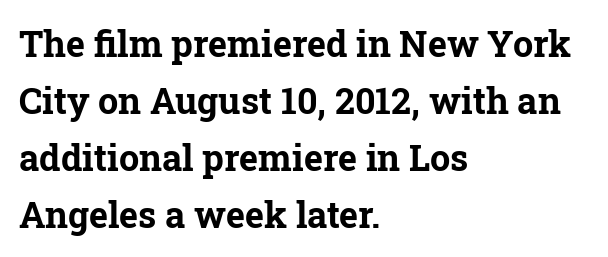
{"serif": "yes", "italic": "no", "bold": "yes", "weight": "bold", "width": "normal", "stroke_contrast": "low", "x_height": "medium", "monospaced": "no", "underline": "no", "align": "left", "line_spacing": "normal", "line_spacing_ratio": 1.58, "letter_spacing": "normal", "letter_spacing_em": 0.0, "glyph_px": 36}
